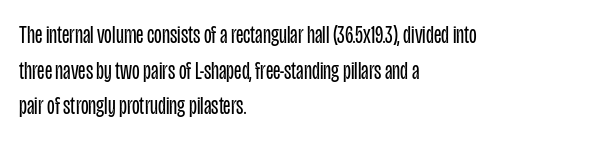
The image shows 25 px text type, upright; set left-aligned, normal line spacing (1.43x), normal letter spacing, not underlined.
